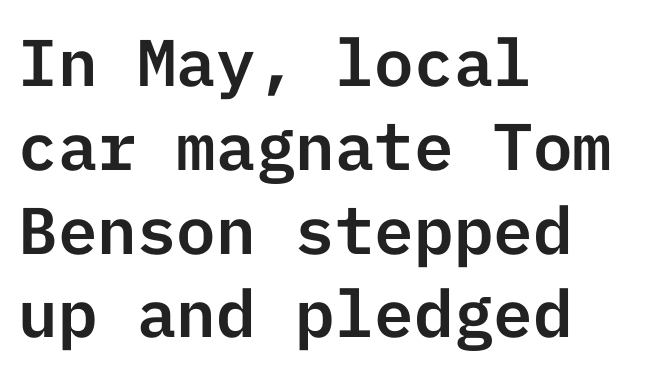
The image shows 66 px sans-serif type, upright; set left-aligned, normal line spacing (1.27x), normal letter spacing, not underlined; low stroke contrast and a medium x-height.
